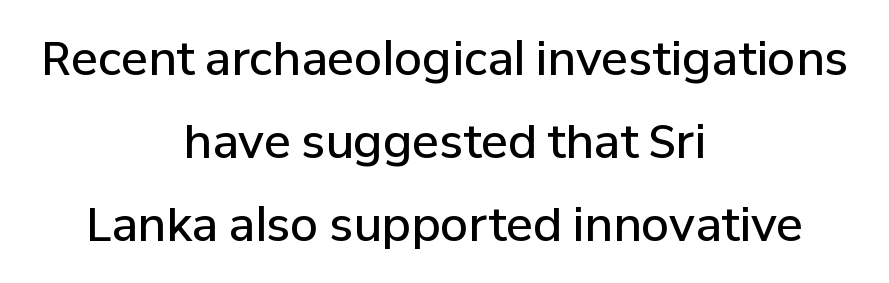
{"serif": "no", "italic": "no", "bold": "semi", "weight": "semibold", "width": "normal", "stroke_contrast": "low", "x_height": "medium", "monospaced": "no", "underline": "no", "align": "center", "line_spacing_ratio": 1.84, "letter_spacing": "normal", "letter_spacing_em": 0.0, "glyph_px": 45}
